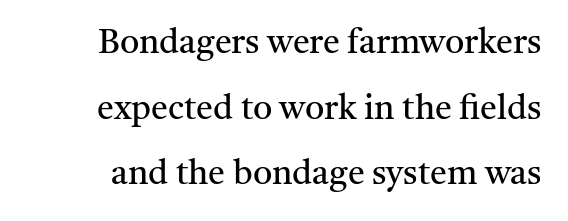
Spacing between characters is what you'd get straight out of the box. The characters display serif detailing at their extremities. Does the lettering tilt? It doesn't — this is upright. The font is comparable to plain body text, perhaps lighter.
